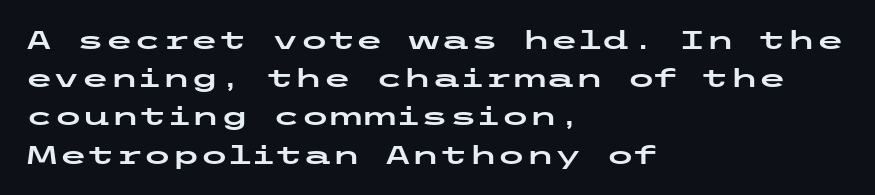
Glance below the letters and you will spot only blank space. Interline gaps are of average width in this sample. The type sits square on the baseline with zero lean. The text block is weighted toward the left margin, trailing off unevenly rightward. These lines keep a tight, regular rhythm from letter to letter.
